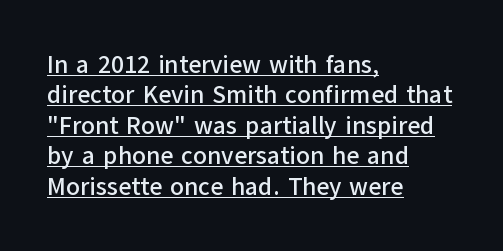
Reading down the block, your eye returns to a fixed left position each line. The rendered words wear a rule along their underside. Do the letters lean? They stand straight. The rendering keeps characters at their native spacing.
